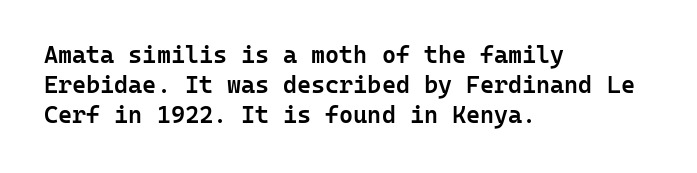
The letters stand upright; this is a roman face. Underline: absent. The sample has been set in demibold, a notch under bold. Here the glyphs are tracked normally, forming tight word shapes.
